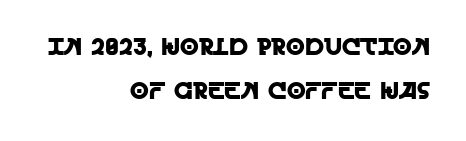
The image shows 24 px text type, upright; set right-aligned, line spacing 1.84x, normal letter spacing, not underlined.
